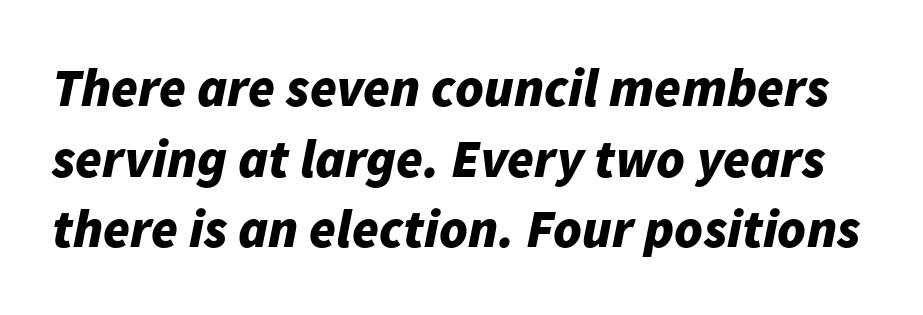
Q: Is the text bold? A: Yes.
Q: Is the text italic (slanted)? A: Yes, it leans right by about 11 degrees.
Q: Is the text underlined? A: No.
Q: Is the spacing between letters normal or unusually wide? A: Normal.
Q: Is the spacing between lines tight, normal or loose? A: Normal.
Q: Width (condensed, normal, or wide)? A: Normal.
Q: Stroke contrast? A: Low.
Q: x-height? A: Medium.
Q: Monospaced? A: No.
